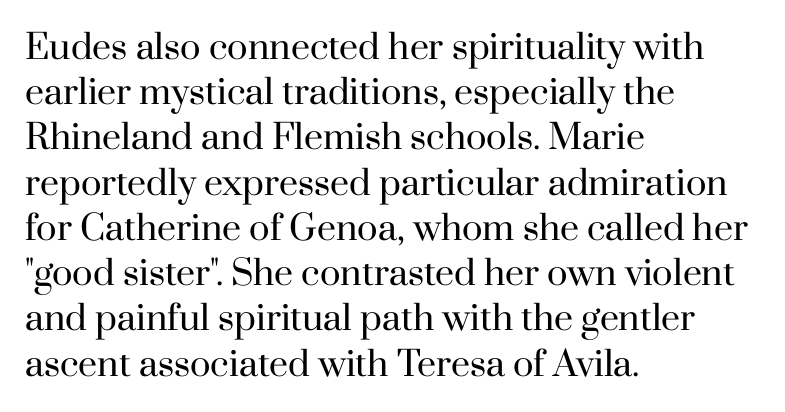
{"serif": "yes", "italic": "no", "bold": "no", "weight": "regular", "width": "normal", "stroke_contrast": "high", "x_height": "small", "monospaced": "no", "underline": "no", "align": "left", "line_spacing": "normal", "line_spacing_ratio": 1.33, "letter_spacing": "normal", "letter_spacing_em": 0.0, "glyph_px": 34}
